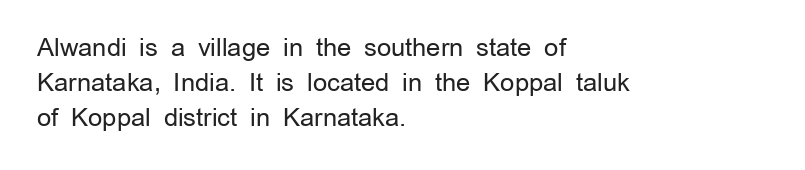
{"italic": "no", "bold": "no", "underline": "no", "align": "left", "line_spacing": "normal", "line_spacing_ratio": 1.4, "letter_spacing": "normal", "letter_spacing_em": 0.0, "glyph_px": 25}
